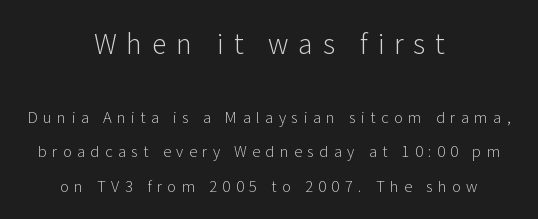
Q: Is the text bold? A: No.
Q: Is the text italic (slanted)? A: No, it is upright.
Q: Is the text underlined? A: No.
Q: How is the paragraph aligned? A: Centered.
Q: Is the spacing between letters normal or unusually wide? A: Unusually wide.
Q: Is the spacing between lines tight, normal or loose? A: Loose.
Q: Which block of text is set in a larger size, the first (top) or the second (bottom)? A: The first (top) one.
